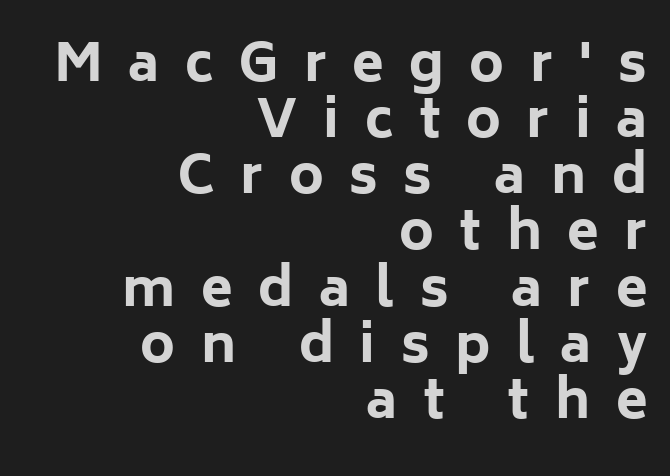
{"serif": "no", "italic": "no", "bold": "yes", "weight": "bold", "width": "normal", "stroke_contrast": "low", "x_height": "medium", "monospaced": "no", "underline": "no", "align": "right", "line_spacing": "tight", "line_spacing_ratio": 1.08, "letter_spacing": "wide", "letter_spacing_em": 0.49, "glyph_px": 52}
